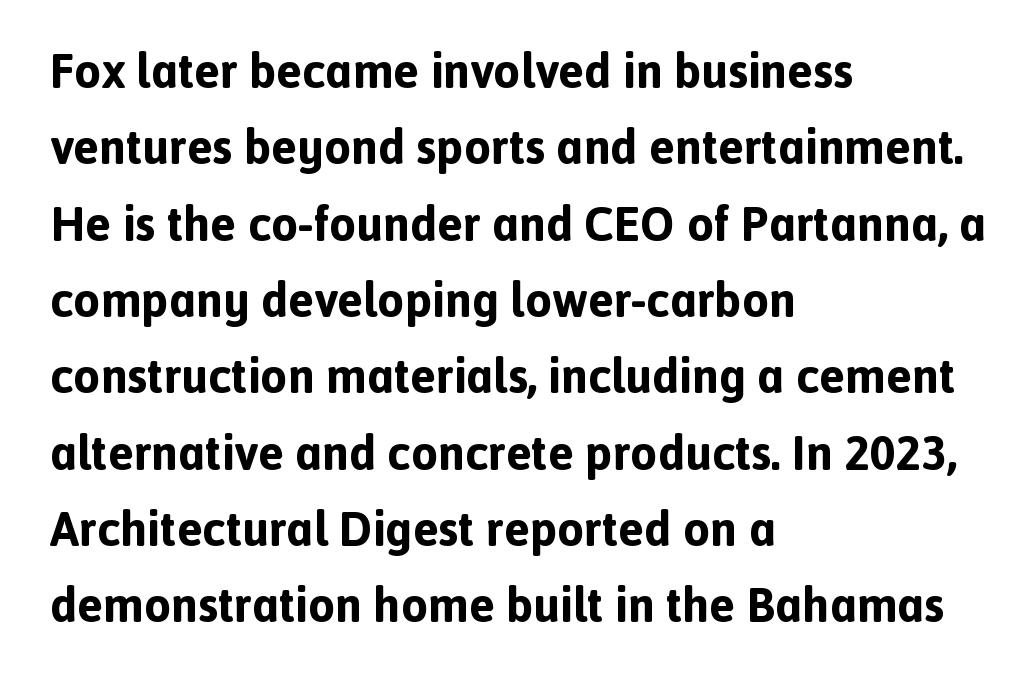
Spacing verdict: proportional, widths tailored to each character. Honestly, there is no underline to notice here at all. If you measured baseline to baseline, you'd find a middling distance. Horizontally, the lines are justified to the leading edge only.
